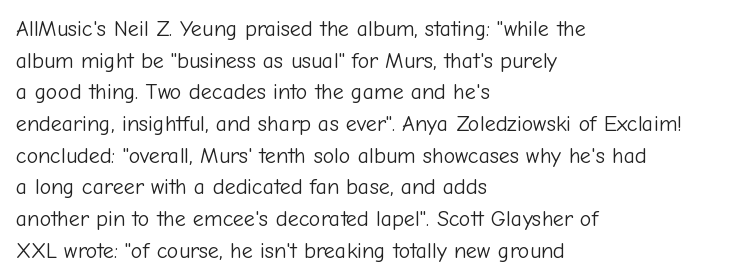
The image shows 22 px text type, upright; set left-aligned, normal line spacing (1.44x), normal letter spacing, not underlined.
